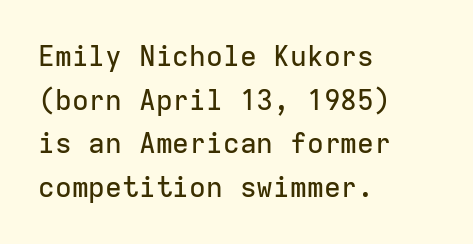
Q: Is the text italic (slanted)? A: No, it is upright.
Q: Is the typeface a serif or a sans-serif typeface? A: Sans-serif.
Q: Is the text underlined? A: No.
Q: How is the paragraph aligned? A: Left-aligned.
Q: Is the spacing between letters normal or unusually wide? A: Normal.
Q: Is the spacing between lines tight, normal or loose? A: Normal.
Q: Width (condensed, normal, or wide)? A: Normal.
Q: Stroke contrast? A: Low.
Q: x-height? A: Medium.
Q: Monospaced? A: Yes.
